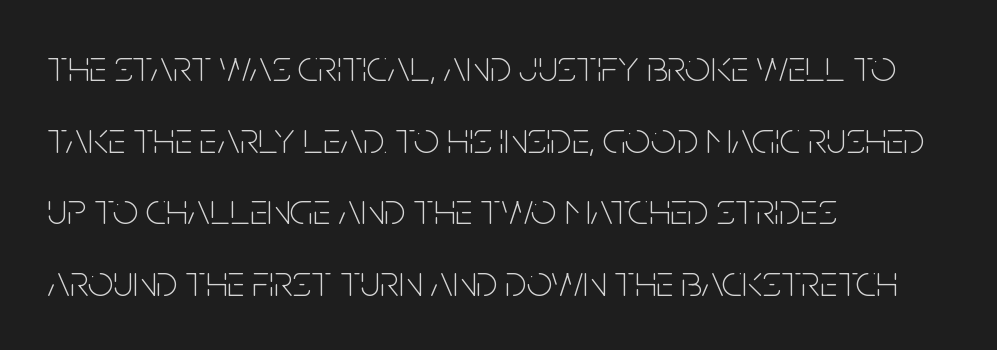
Q: Is the text bold? A: No.
Q: Is the text italic (slanted)? A: No, it is upright.
Q: Is the typeface a serif or a sans-serif typeface? A: Sans-serif.
Q: Is the text underlined? A: No.
Q: How is the paragraph aligned? A: Left-aligned.
Q: Is the spacing between letters normal or unusually wide? A: Normal.
Q: Is the spacing between lines tight, normal or loose? A: Normal.
Q: Width (condensed, normal, or wide)? A: Condensed.
Q: Stroke contrast? A: Low.
Q: x-height? A: Large.
Q: Monospaced? A: No.
